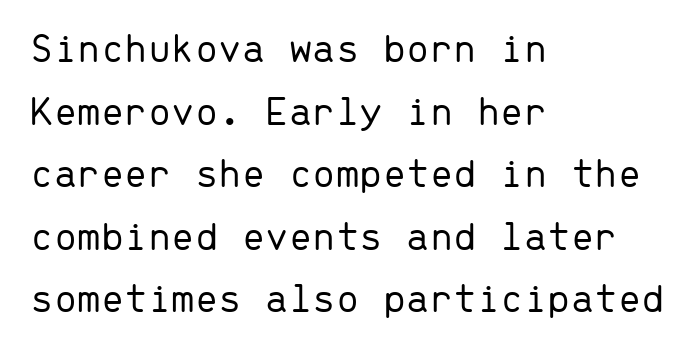
The image shows 42 px light sans-serif type, upright, monospaced; set left-aligned, normal line spacing (1.49x), normal letter spacing, not underlined; low stroke contrast and a medium x-height.
